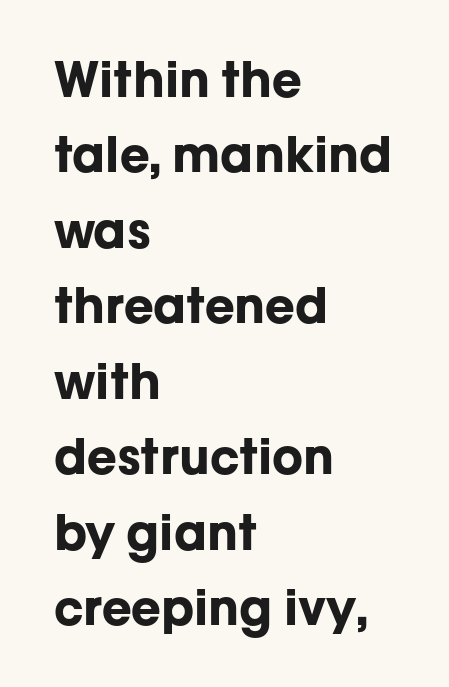
Q: Is the text bold? A: Yes.
Q: Is the text italic (slanted)? A: No, it is upright.
Q: Is the typeface a serif or a sans-serif typeface? A: Sans-serif.
Q: Is the text underlined? A: No.
Q: How is the paragraph aligned? A: Left-aligned.
Q: Is the spacing between letters normal or unusually wide? A: Normal.
Q: Is the spacing between lines tight, normal or loose? A: Normal.
Q: Width (condensed, normal, or wide)? A: Normal.
Q: Stroke contrast? A: Low.
Q: x-height? A: Medium.
Q: Monospaced? A: No.
